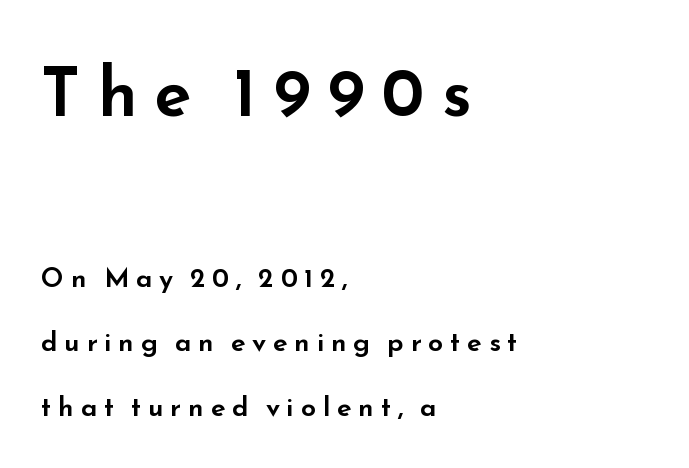
{"serif": "no", "italic": "no", "width": "wide", "stroke_contrast": "low", "x_height": "small", "monospaced": "no", "underline": "no", "align": "left", "line_spacing": "loose", "line_spacing_ratio": 2.38, "letter_spacing": "wide", "letter_spacing_em": 0.25, "larger_block": "first", "size_ratio": 2.52, "glyph_px": 68}
